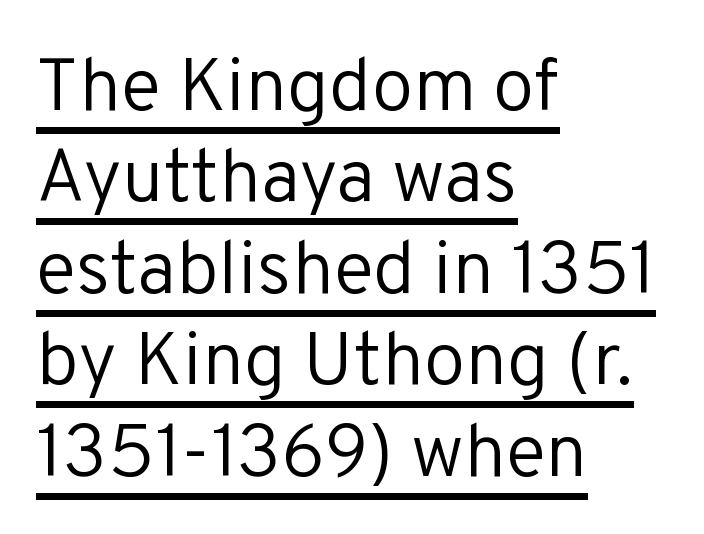
{"serif": "no", "italic": "no", "bold": "no", "weight": "regular", "width": "normal", "stroke_contrast": "low", "x_height": "medium", "monospaced": "no", "underline": "yes", "align": "left", "line_spacing_ratio": 1.22, "letter_spacing": "normal", "letter_spacing_em": 0.0, "glyph_px": 75}
